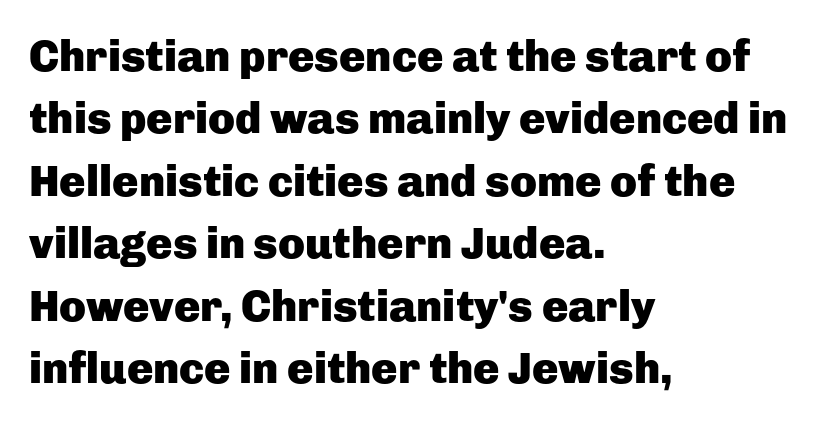
{"serif": "no", "italic": "no", "bold": "yes", "weight": "heavy", "width": "normal", "stroke_contrast": "low", "x_height": "medium", "monospaced": "no", "underline": "no", "align": "left", "line_spacing": "normal", "line_spacing_ratio": 1.42, "letter_spacing": "normal", "letter_spacing_em": 0.0, "glyph_px": 44}
